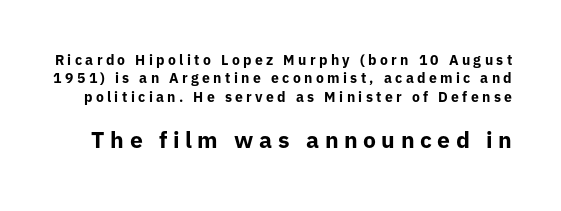
{"italic": "no", "bold": "yes", "underline": "no", "line_spacing": "normal", "line_spacing_ratio": 1.31, "letter_spacing": "wide", "letter_spacing_em": 0.24, "larger_block": "second", "size_ratio": 1.64, "glyph_px": 23}
